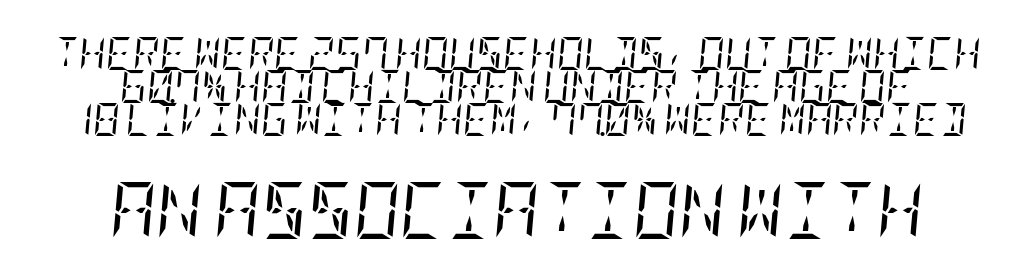
Default kerning and tracking; the words read as compact shapes. Notice how the passage keeps no hard edge, just a central spine. Does the type have serifs? Yes, each stem ends in a small foot. The typeface has the unassuming heft of standard copy or less. Between these two stacked blocks, the lower one wins on size.
